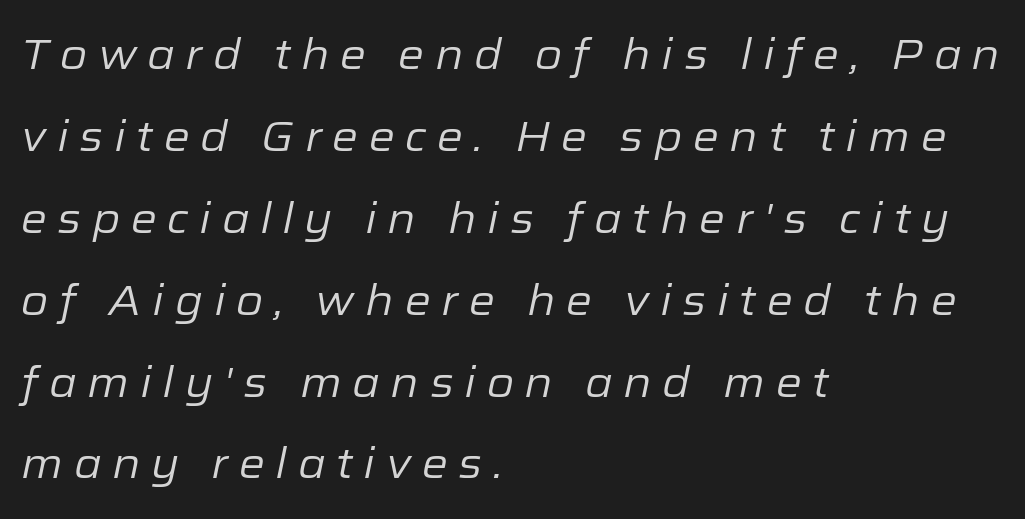
Q: Is the text bold? A: No.
Q: Is the text italic (slanted)? A: Yes, it leans right by about 12 degrees.
Q: Is the text underlined? A: No.
Q: How is the paragraph aligned? A: Left-aligned.
Q: Is the spacing between letters normal or unusually wide? A: Unusually wide.
Q: Is the spacing between lines tight, normal or loose? A: Loose.
Q: Width (condensed, normal, or wide)? A: Normal.
Q: Stroke contrast? A: Low.
Q: x-height? A: Medium.
Q: Monospaced? A: No.
